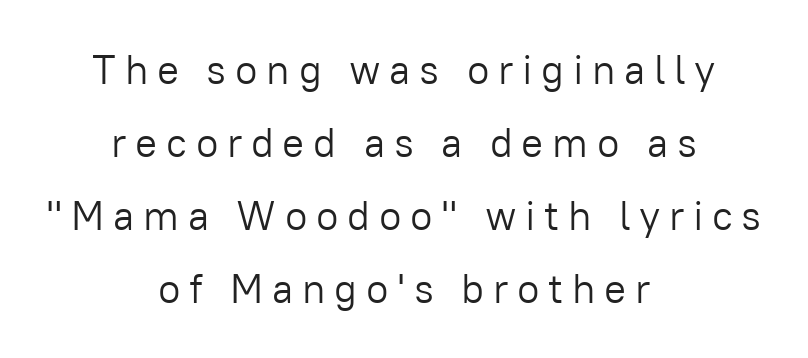
{"serif": "no", "italic": "no", "bold": "no", "weight": "light", "width": "normal", "stroke_contrast": "low", "x_height": "medium", "monospaced": "no", "underline": "no", "align": "center", "line_spacing_ratio": 1.78, "letter_spacing": "wide", "letter_spacing_em": 0.21, "glyph_px": 41}
